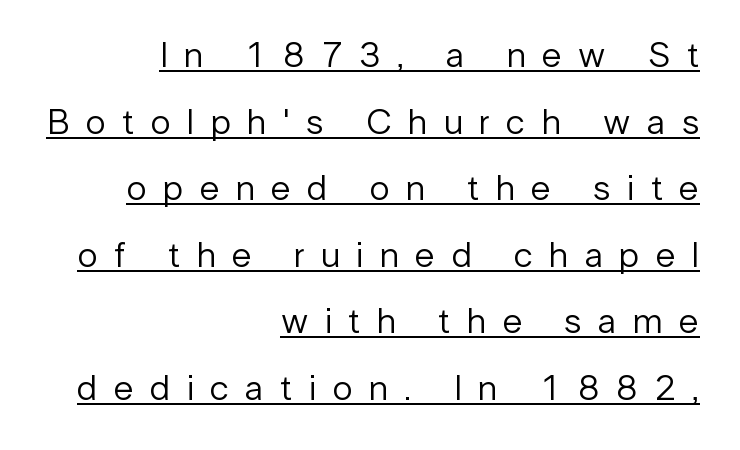
Q: Is the text bold? A: No.
Q: Is the text italic (slanted)? A: No, it is upright.
Q: Is the typeface a serif or a sans-serif typeface? A: Sans-serif.
Q: Is the text underlined? A: Yes.
Q: How is the paragraph aligned? A: Right-aligned.
Q: Is the spacing between letters normal or unusually wide? A: Unusually wide.
Q: Width (condensed, normal, or wide)? A: Normal.
Q: Stroke contrast? A: Low.
Q: x-height? A: Medium.
Q: Monospaced? A: No.
